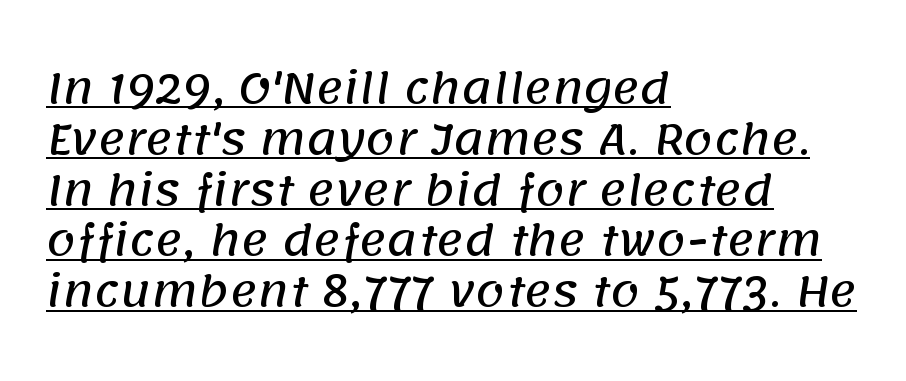
The image shows 42 px sans-serif type; set left-aligned, line spacing 1.21x, normal letter spacing, underlined; low stroke contrast and a large x-height.
